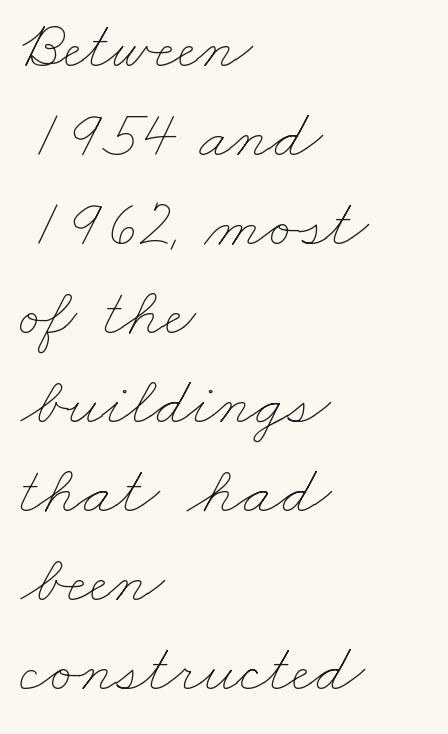
Q: Is the text bold? A: No.
Q: Is the text underlined? A: No.
Q: How is the paragraph aligned? A: Left-aligned.
Q: Is the spacing between letters normal or unusually wide? A: Normal.
Q: Is the spacing between lines tight, normal or loose? A: Normal.
Q: Width (condensed, normal, or wide)? A: Wide.
Q: Stroke contrast? A: Low.
Q: x-height? A: Small.
Q: Monospaced? A: No.
